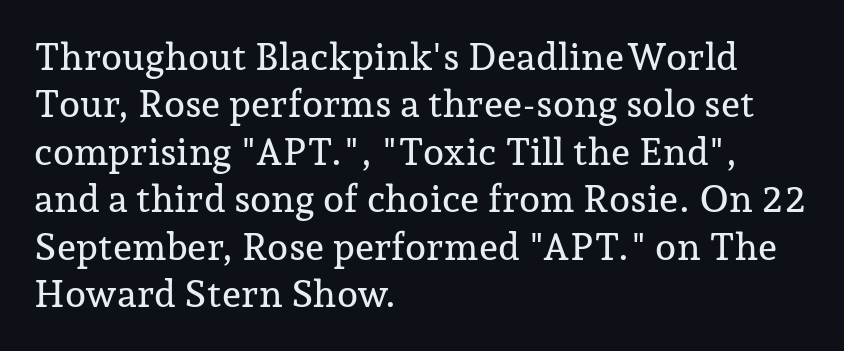
The image shows 38 px serif type, upright; set left-aligned, normal line spacing (1.25x), normal letter spacing, not underlined; low stroke contrast and a medium x-height.
